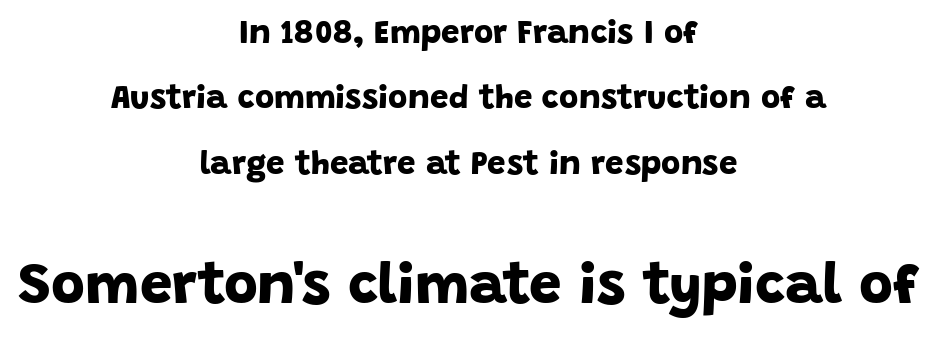
The image shows 58 px bold sans-serif type; set centered, loose line spacing (1.98x), normal letter spacing, not underlined; the second (bottom) block is 1.76x larger; low stroke contrast and a large x-height.
